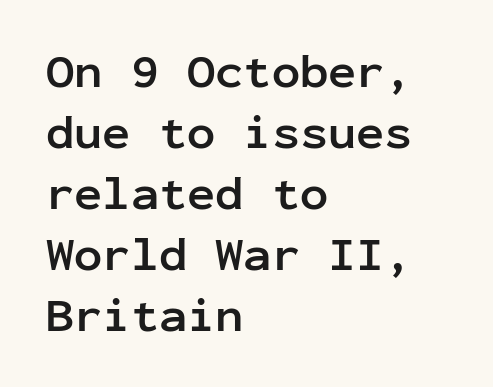
{"serif": "no", "italic": "no", "bold": "yes", "weight": "semibold", "width": "normal", "stroke_contrast": "low", "x_height": "medium", "monospaced": "yes", "underline": "no", "align": "left", "line_spacing": "normal", "line_spacing_ratio": 1.3, "letter_spacing": "normal", "letter_spacing_em": 0.0, "glyph_px": 47}
